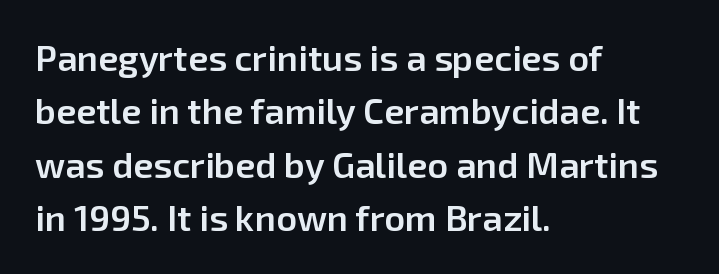
{"serif": "no", "italic": "no", "bold": "semi", "weight": "semibold", "width": "normal", "stroke_contrast": "low", "x_height": "medium", "monospaced": "no", "underline": "no", "align": "left", "line_spacing": "normal", "line_spacing_ratio": 1.48, "letter_spacing": "normal", "letter_spacing_em": 0.0, "glyph_px": 36}
